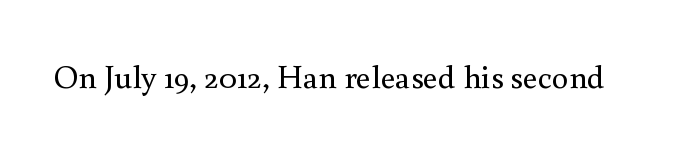
The image shows 33 px regular-weight serif type, upright; set normal letter spacing, not underlined; medium stroke contrast and a small x-height.
